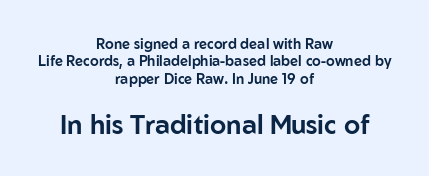
{"italic": "no", "underline": "no", "align": "center", "line_spacing": "normal", "line_spacing_ratio": 1.25, "letter_spacing": "normal", "letter_spacing_em": 0.0, "larger_block": "second", "size_ratio": 1.86, "glyph_px": 26}
